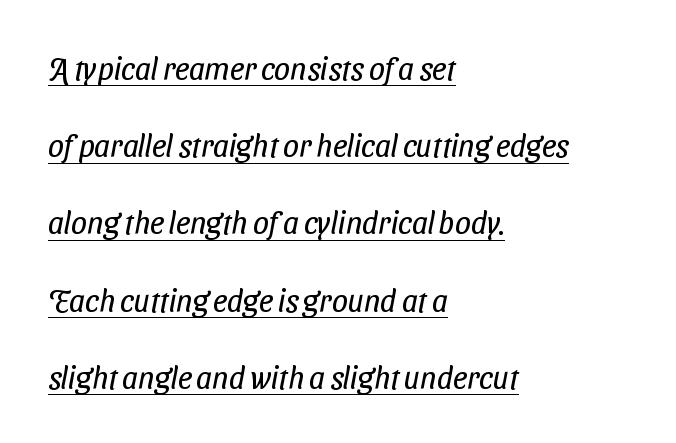
{"serif": "no", "bold": "no", "weight": "regular", "width": "condensed", "stroke_contrast": "low", "x_height": "medium", "monospaced": "no", "underline": "yes", "align": "left", "line_spacing": "loose", "line_spacing_ratio": 2.49, "letter_spacing": "normal", "letter_spacing_em": 0.0, "glyph_px": 31}
